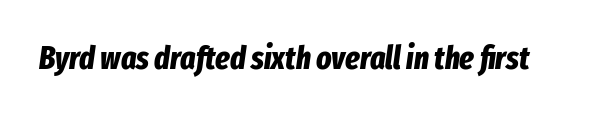
The axis of the letterforms is tilted away from vertical. This sample has the flowing, uneven cadence of proportional lettering. Typesetter's note: full bold, strokes at maximum text heaviness. Nobody drew a line under any word here. The line texture is even and compact thanks to regular tracking.
